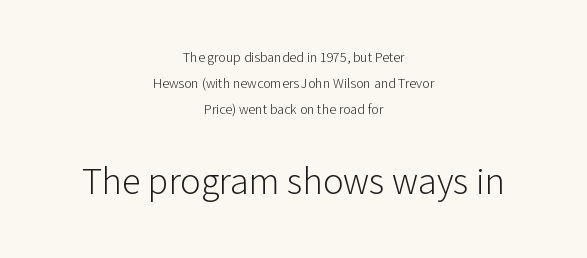
Is the stroke heavy? The answer is a plain regular-or-lighter. If you drew a line through each stem, it would be perfectly vertical. Is this a sans? Yes — the strokes have no serifs. Block two is the big one; block one sits smaller above it.
